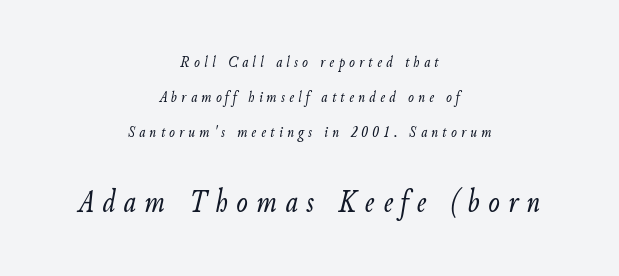
The image shows 34 px light, condensed type, italic (leaning right); set centered, loose line spacing (2.07x), unusually wide letter spacing (+0.25 em), not underlined; the second (bottom) block is 2.0x larger; low stroke contrast and a small x-height.
